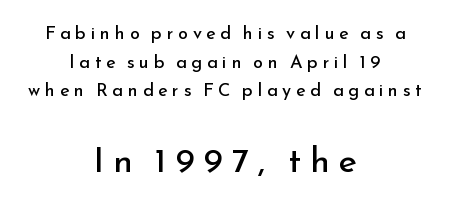
{"serif": "no", "italic": "no", "bold": "no", "weight": "regular", "width": "normal", "stroke_contrast": "low", "x_height": "small", "monospaced": "no", "underline": "no", "align": "center", "line_spacing": "normal", "line_spacing_ratio": 1.59, "letter_spacing": "wide", "letter_spacing_em": 0.26, "larger_block": "second", "size_ratio": 1.94, "glyph_px": 35}
